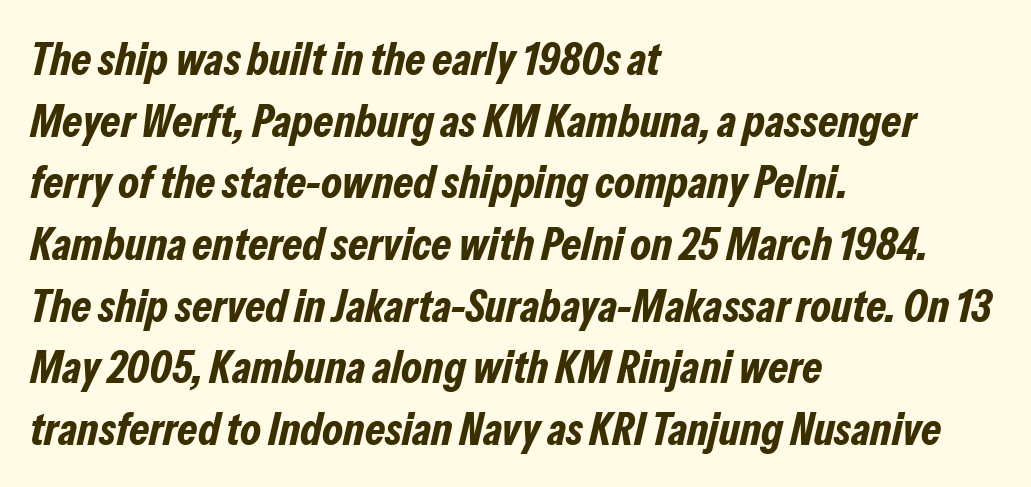
{"italic": "yes", "lean": "right", "slant_degrees": 13, "bold": "yes", "weight": "bold", "width": "condensed", "stroke_contrast": "low", "x_height": "medium", "monospaced": "no", "underline": "no", "align": "left", "line_spacing": "normal", "line_spacing_ratio": 1.34, "letter_spacing": "normal", "letter_spacing_em": 0.0, "glyph_px": 46}
